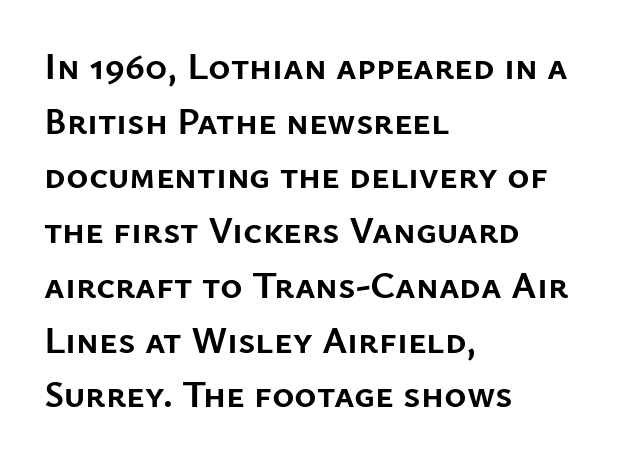
Q: Is the text bold? A: Yes.
Q: Is the text italic (slanted)? A: No, it is upright.
Q: Is the typeface a serif or a sans-serif typeface? A: Sans-serif.
Q: Is the text underlined? A: No.
Q: How is the paragraph aligned? A: Left-aligned.
Q: Is the spacing between letters normal or unusually wide? A: Normal.
Q: Is the spacing between lines tight, normal or loose? A: Normal.
Q: Width (condensed, normal, or wide)? A: Normal.
Q: Stroke contrast? A: Low.
Q: x-height? A: Medium.
Q: Monospaced? A: No.
